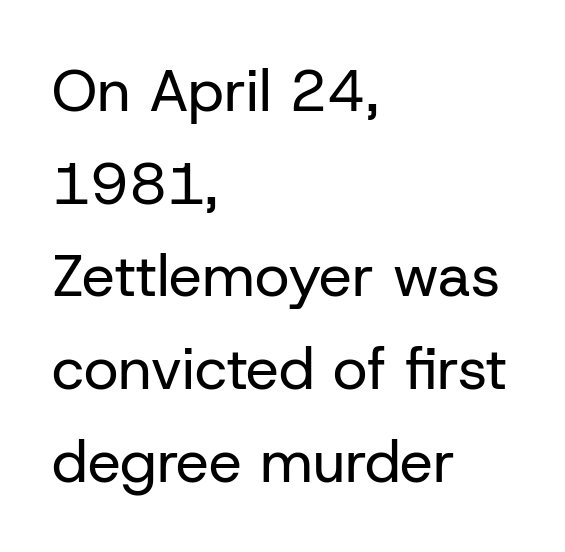
Q: Is the text bold? A: No.
Q: Is the text italic (slanted)? A: No, it is upright.
Q: Is the typeface a serif or a sans-serif typeface? A: Sans-serif.
Q: Is the text underlined? A: No.
Q: How is the paragraph aligned? A: Left-aligned.
Q: Is the spacing between letters normal or unusually wide? A: Normal.
Q: Is the spacing between lines tight, normal or loose? A: Normal.
Q: Width (condensed, normal, or wide)? A: Normal.
Q: Stroke contrast? A: Low.
Q: x-height? A: Medium.
Q: Monospaced? A: No.
